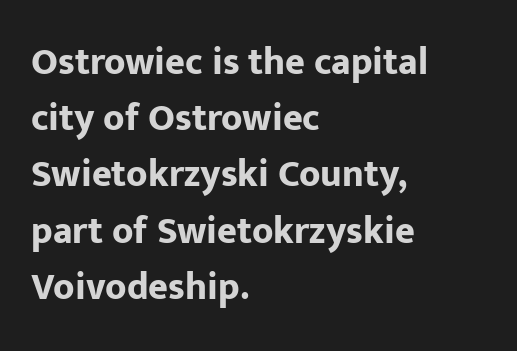
Honestly, the row spacing looks completely unremarkable. No feet cap the strokes, marking this as sans-serif type. Proportional: the letters do not fall into vertical columns. Just letters on the line, the space beneath them empty. The paragraph has a hard left edge and a soft right edge. Posture: straight, roman, zero tilt.
